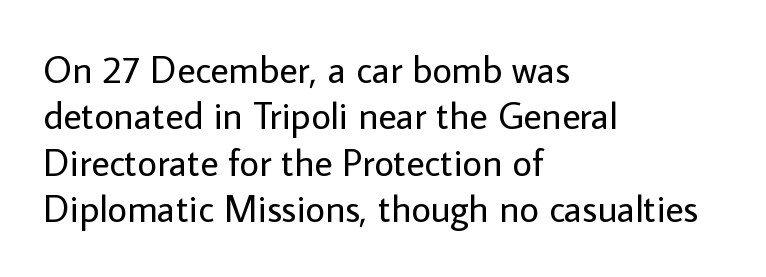
Inter-character spacing is left at the font's built-in metrics. Left-aligned paragraph, ragged on the right. The passage shown is typed in a proportional face where columns would drift. Grotesque or geometric, the face here clearly has no serifs. Characters remain perfectly vertical along every line.
